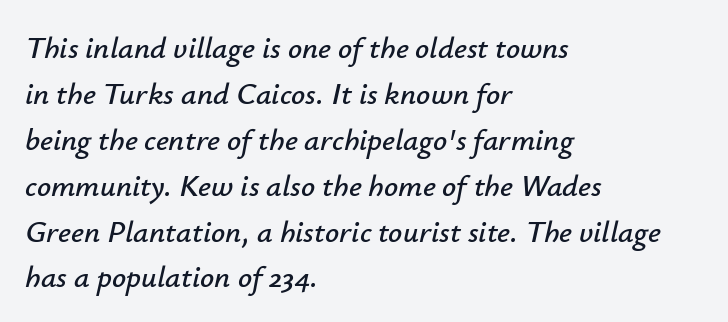
{"italic": "yes", "lean": "right", "slant_degrees": 12, "width": "normal", "stroke_contrast": "low", "x_height": "small", "monospaced": "no", "underline": "no", "align": "left", "line_spacing": "normal", "line_spacing_ratio": 1.48, "letter_spacing": "normal", "letter_spacing_em": 0.0, "glyph_px": 31}
